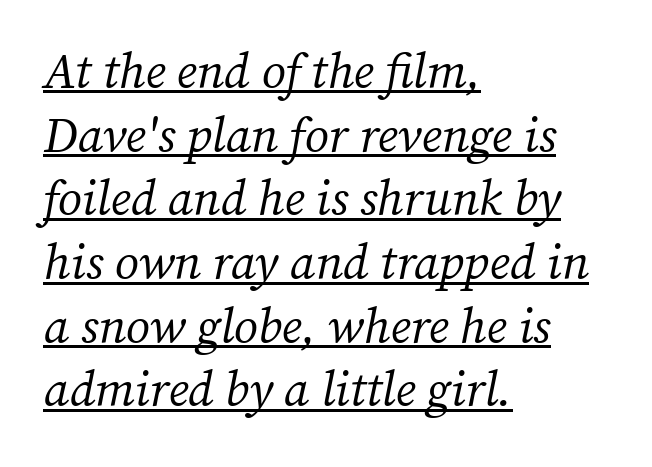
The image shows 49 px regular-weight serif type, italic (leaning right); set left-aligned, normal line spacing (1.3x), normal letter spacing, underlined; medium stroke contrast and a medium x-height.
